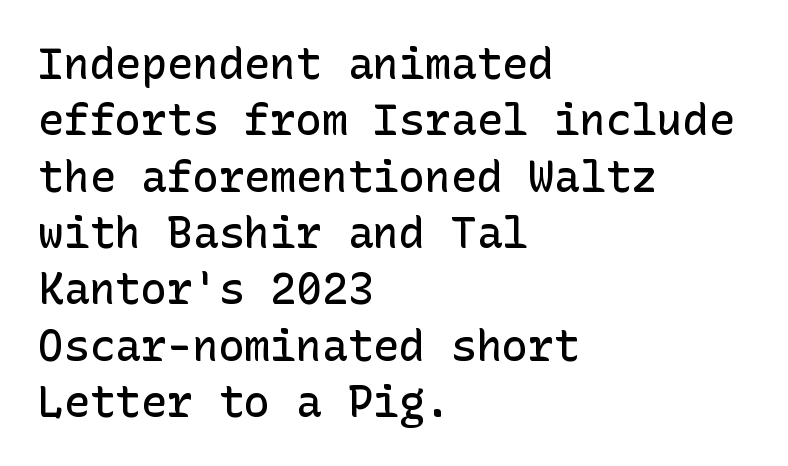
The image shows 43 px semibold sans-serif type, upright; set left-aligned, normal line spacing (1.31x), normal letter spacing, not underlined; low stroke contrast and a medium x-height.
